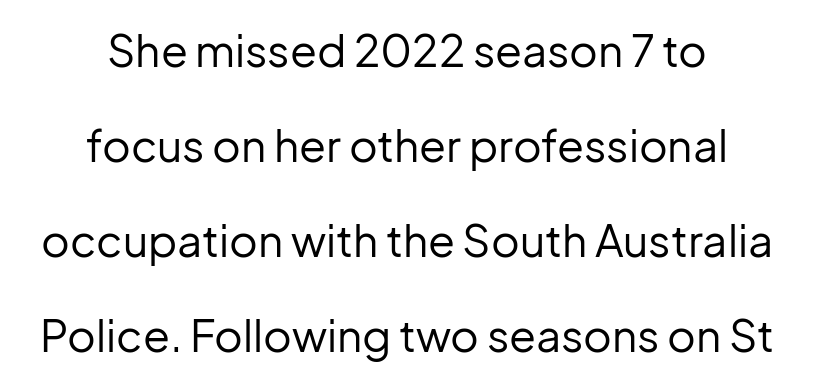
{"serif": "no", "italic": "no", "bold": "no", "weight": "regular", "width": "normal", "stroke_contrast": "low", "x_height": "medium", "monospaced": "no", "underline": "no", "align": "center", "line_spacing": "loose", "line_spacing_ratio": 2.16, "letter_spacing": "normal", "letter_spacing_em": 0.0, "glyph_px": 44}
